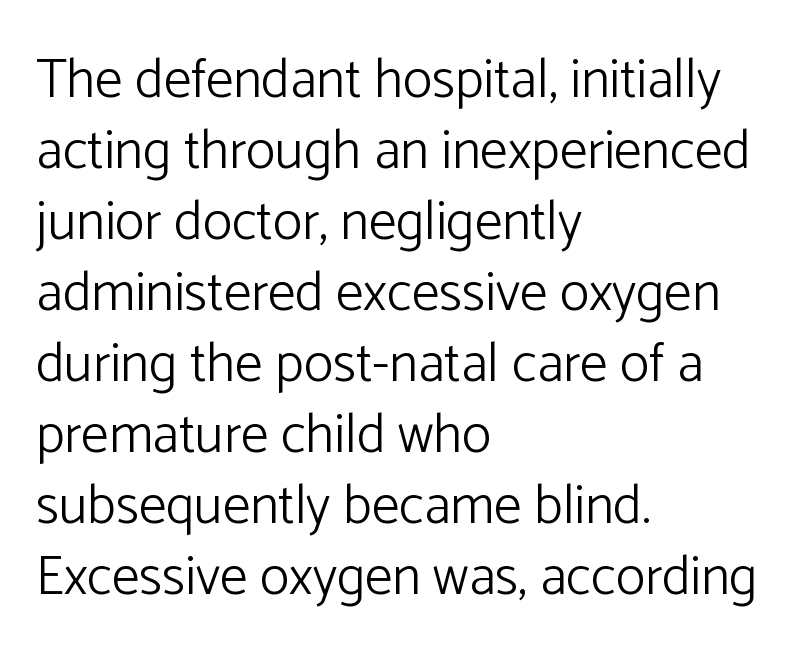
Q: Is the text bold? A: No.
Q: Is the text italic (slanted)? A: No, it is upright.
Q: Is the typeface a serif or a sans-serif typeface? A: Sans-serif.
Q: Is the text underlined? A: No.
Q: How is the paragraph aligned? A: Left-aligned.
Q: Is the spacing between letters normal or unusually wide? A: Normal.
Q: Is the spacing between lines tight, normal or loose? A: Normal.
Q: Width (condensed, normal, or wide)? A: Normal.
Q: Stroke contrast? A: Low.
Q: x-height? A: Medium.
Q: Monospaced? A: No.
